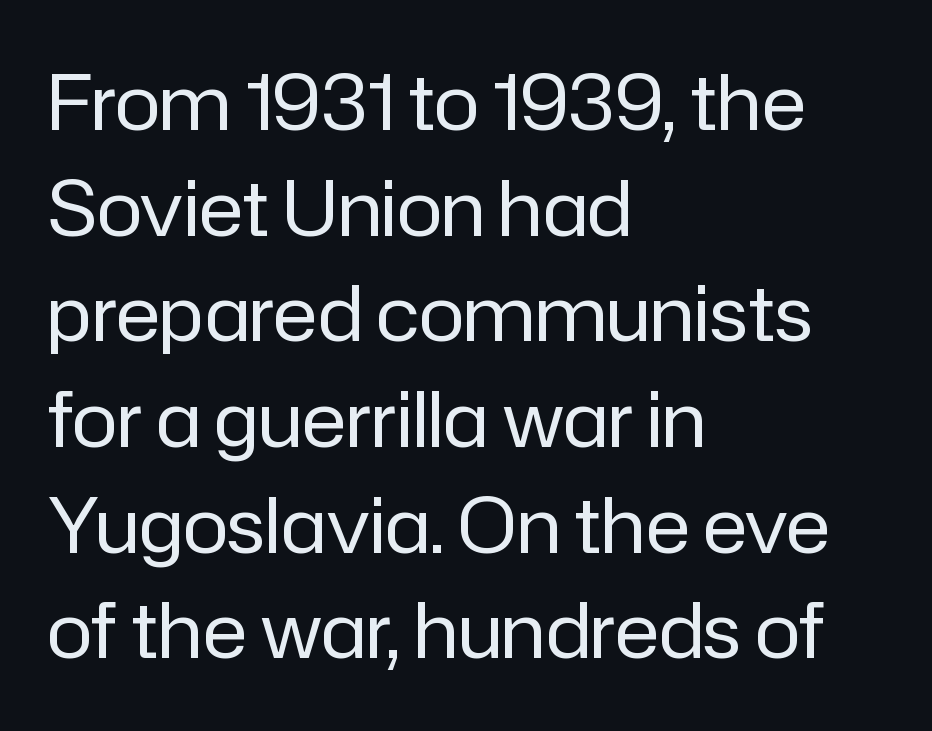
{"serif": "no", "italic": "no", "bold": "no", "weight": "regular", "width": "normal", "stroke_contrast": "low", "x_height": "medium", "monospaced": "no", "underline": "no", "align": "left", "line_spacing": "normal", "line_spacing_ratio": 1.39, "letter_spacing": "normal", "letter_spacing_em": 0.0, "glyph_px": 76}
